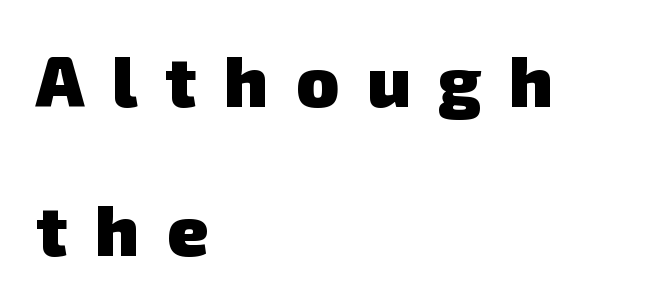
Typographically, this falls in the sans-serif category. Layout note: lines flush left. Character widths vary here, with narrow letters taking less room than wide ones. Plain, unruled lines of type. How heavy is the stroke? Heavy — this is a bold. Honestly, the letter spacing is so wide it's the main thing you notice.
